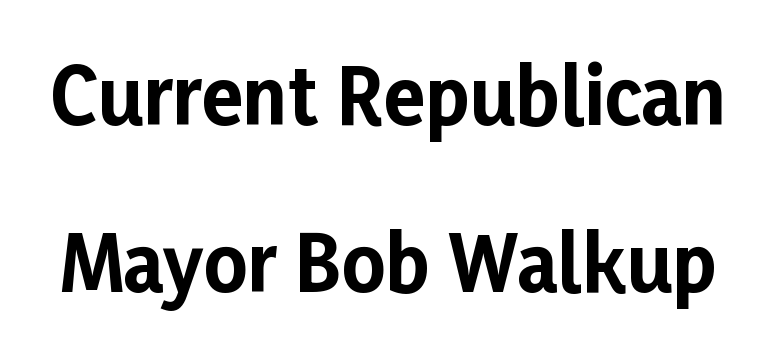
Type style note: lacks serifs. Every letter is thick-stroked: bold, no question. Spacing verdict: proportional, widths tailored to each character. Style check: upright. Each word holds together tightly as a unit, with standard inter-letter gaps. Leading: increased.
